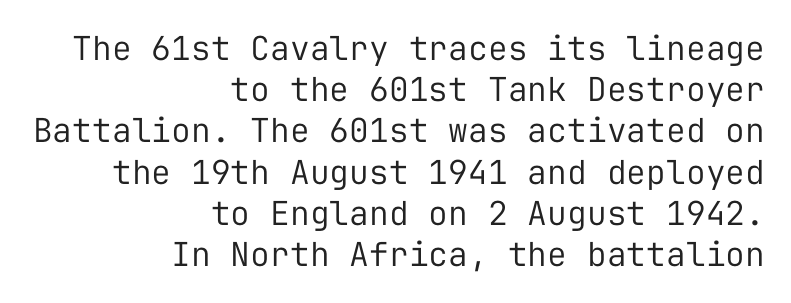
The image shows 33 px regular-weight sans-serif type, upright, monospaced; set right-aligned, normal line spacing (1.25x), normal letter spacing, not underlined; low stroke contrast and a medium x-height.
